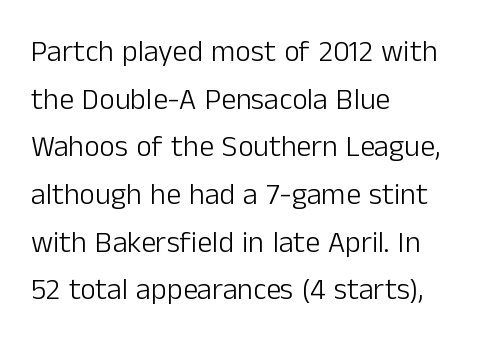
This sample keeps an unexceptional amount of space between lines. The line texture is even and compact thanks to regular tracking. Only glyphs here, with clear space below each row. Weight class: somewhere from thin through regular. The letters stand upright; this is a roman face. The lines are quadded left.
